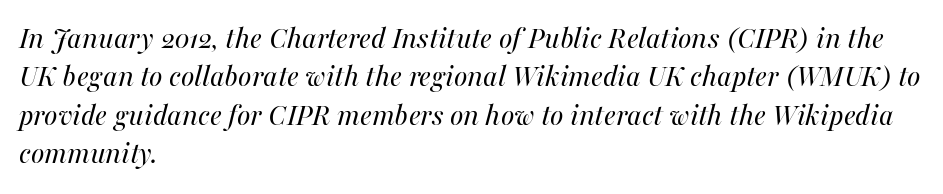
{"italic": "yes", "lean": "right", "slant_degrees": 16, "bold": "no", "weight": "regular", "width": "normal", "stroke_contrast": "medium", "x_height": "medium", "monospaced": "no", "underline": "no", "align": "left", "line_spacing_ratio": 1.2, "letter_spacing": "normal", "letter_spacing_em": 0.0, "glyph_px": 32}
